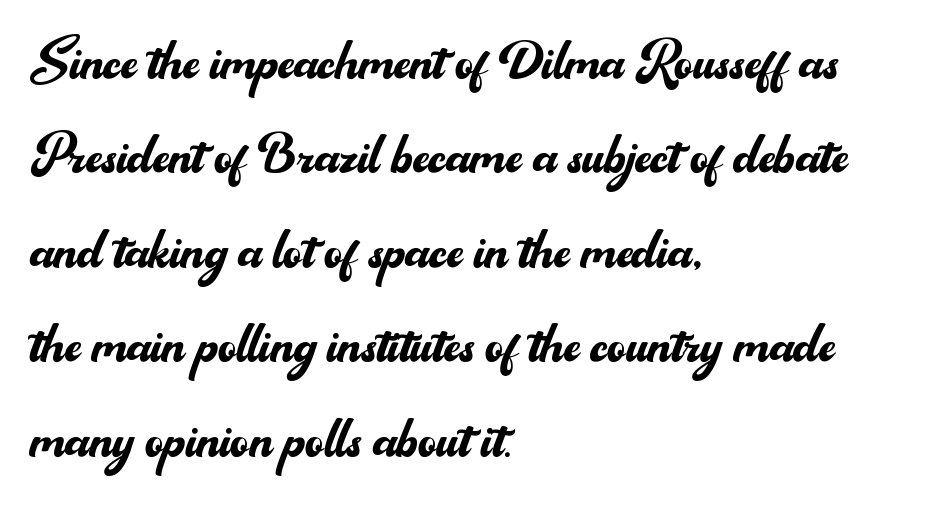
The image shows 70 px regular-weight sans-serif type; set left-aligned, normal line spacing (1.35x), normal letter spacing, not underlined; medium stroke contrast and a small x-height.
